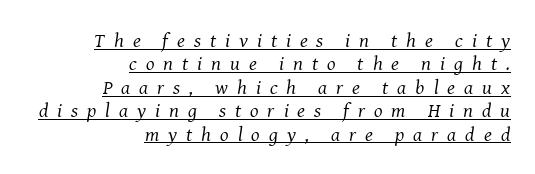
The image shows 20 px text type, italic (leaning right); set right-aligned, line spacing 1.17x, unusually wide letter spacing (+0.45 em), underlined.
